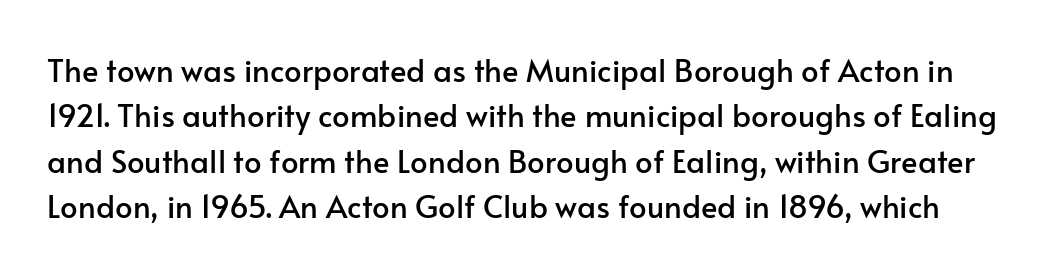
Q: Is the text italic (slanted)? A: No, it is upright.
Q: Is the typeface a serif or a sans-serif typeface? A: Sans-serif.
Q: Is the text underlined? A: No.
Q: Is the spacing between letters normal or unusually wide? A: Normal.
Q: Is the spacing between lines tight, normal or loose? A: Normal.
Q: Width (condensed, normal, or wide)? A: Normal.
Q: Stroke contrast? A: Low.
Q: x-height? A: Small.
Q: Monospaced? A: No.
